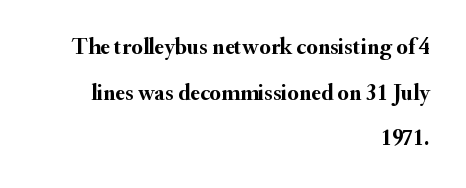
{"italic": "no", "bold": "yes", "underline": "no", "align": "right", "line_spacing": "loose", "line_spacing_ratio": 1.98, "letter_spacing": "normal", "letter_spacing_em": 0.0, "glyph_px": 23}
